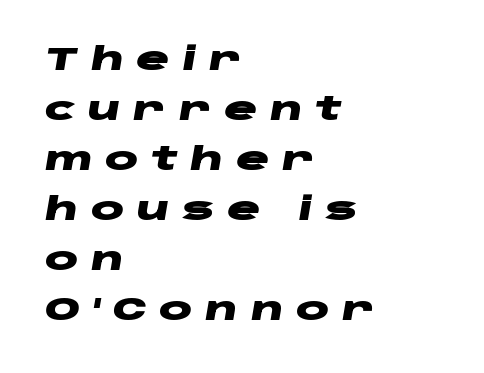
Yep, that's italic — everything's leaning. Is the letter spacing exaggerated? Yes — the characters are pushed far apart. The area under the type is left untouched. Horizontal bands of white between lines are of average thickness. The compositor pushed each line to the left boundary. Compared with an ordinary text face, these strokes are far heavier — a full bold.
